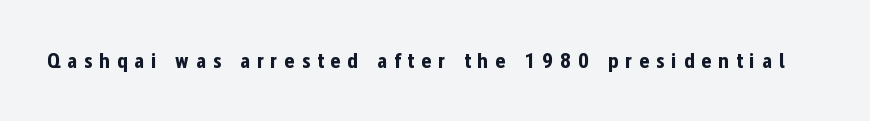
{"italic": "no", "bold": "yes", "underline": "no", "letter_spacing": "wide", "letter_spacing_em": 0.31, "glyph_px": 22}
